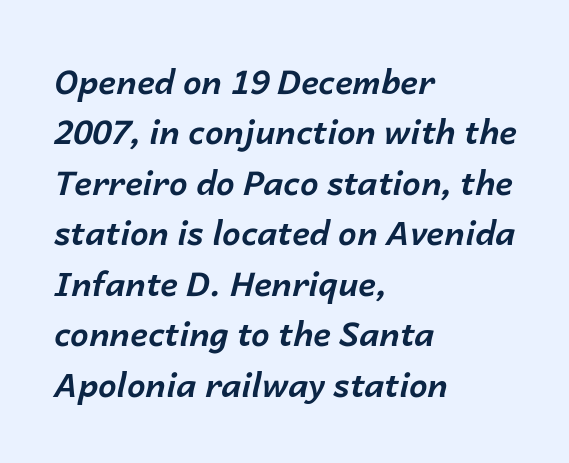
Caption: standard tracking, unaltered. Leading: standard. If you drew a ruler down the left edge, every line would touch it. The whole block is typeset with a tilt. The string is rendered with underlining switched off. A typesetter would call this proportional, since set widths differ per character.
